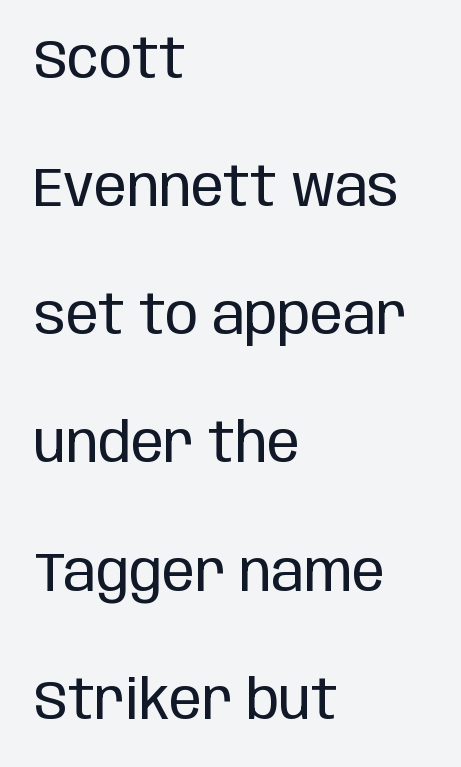
Q: Is the text bold? A: No.
Q: Is the text italic (slanted)? A: No, it is upright.
Q: Is the typeface a serif or a sans-serif typeface? A: Sans-serif.
Q: Is the text underlined? A: No.
Q: How is the paragraph aligned? A: Left-aligned.
Q: Is the spacing between letters normal or unusually wide? A: Normal.
Q: Is the spacing between lines tight, normal or loose? A: Loose.
Q: Width (condensed, normal, or wide)? A: Condensed.
Q: Stroke contrast? A: Low.
Q: x-height? A: Large.
Q: Monospaced? A: No.
